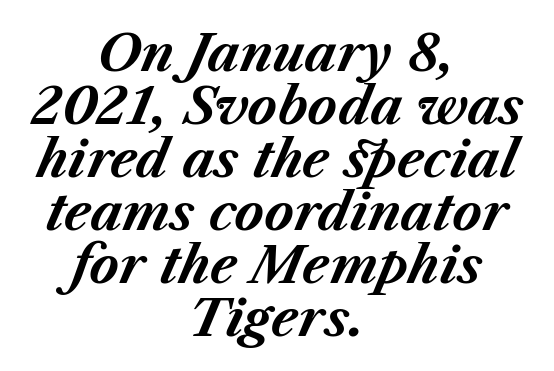
Q: Is the text bold? A: Yes.
Q: Is the text italic (slanted)? A: Yes, it leans right by about 23 degrees.
Q: Is the text underlined? A: No.
Q: How is the paragraph aligned? A: Centered.
Q: Is the spacing between letters normal or unusually wide? A: Normal.
Q: Is the spacing between lines tight, normal or loose? A: Tight.
Q: Width (condensed, normal, or wide)? A: Normal.
Q: Stroke contrast? A: Medium.
Q: x-height? A: Medium.
Q: Monospaced? A: No.
